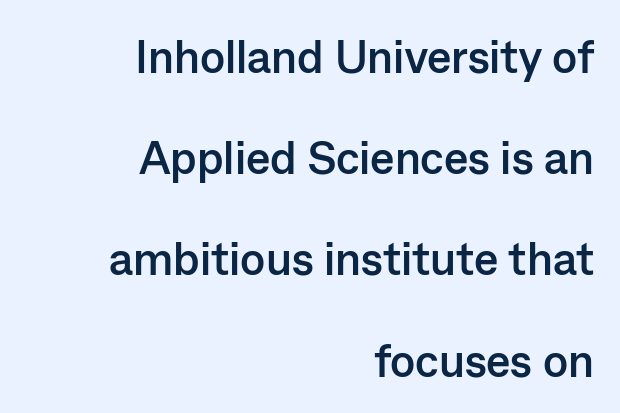
Q: Is the text bold? A: Yes.
Q: Is the text italic (slanted)? A: No, it is upright.
Q: Is the typeface a serif or a sans-serif typeface? A: Sans-serif.
Q: Is the text underlined? A: No.
Q: How is the paragraph aligned? A: Right-aligned.
Q: Is the spacing between letters normal or unusually wide? A: Normal.
Q: Is the spacing between lines tight, normal or loose? A: Loose.
Q: Width (condensed, normal, or wide)? A: Normal.
Q: Stroke contrast? A: Low.
Q: x-height? A: Medium.
Q: Monospaced? A: No.
